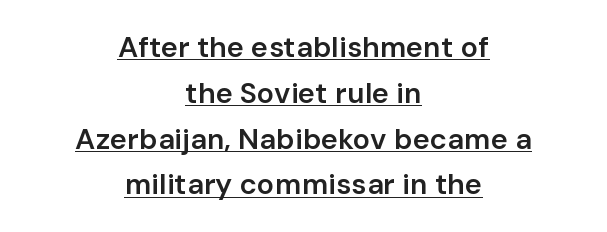
The image shows 29 px semibold sans-serif type, upright; set centered, normal line spacing (1.58x), normal letter spacing, underlined; low stroke contrast and a medium x-height.
